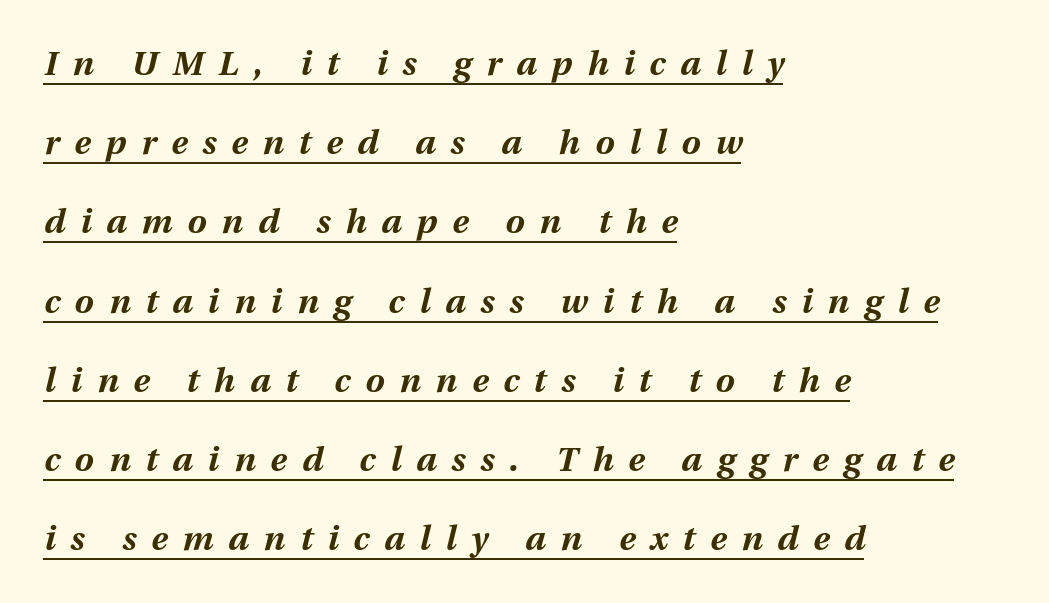
The image shows 34 px bold type, italic (leaning right); set left-aligned, loose line spacing (2.33x), unusually wide letter spacing (+0.44 em), underlined; medium stroke contrast and a medium x-height.
